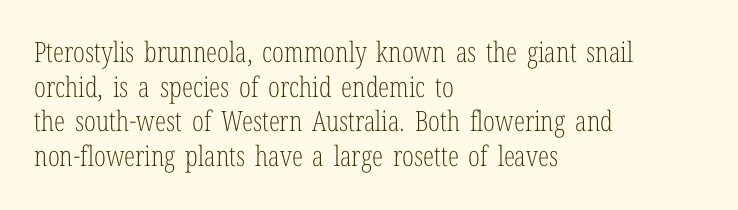
Q: Is the text bold? A: No.
Q: Is the text italic (slanted)? A: No, it is upright.
Q: Is the typeface a serif or a sans-serif typeface? A: Serif.
Q: Is the text underlined? A: No.
Q: How is the paragraph aligned? A: Left-aligned.
Q: Is the spacing between letters normal or unusually wide? A: Normal.
Q: Width (condensed, normal, or wide)? A: Condensed.
Q: Stroke contrast? A: Low.
Q: x-height? A: Medium.
Q: Monospaced? A: No.
